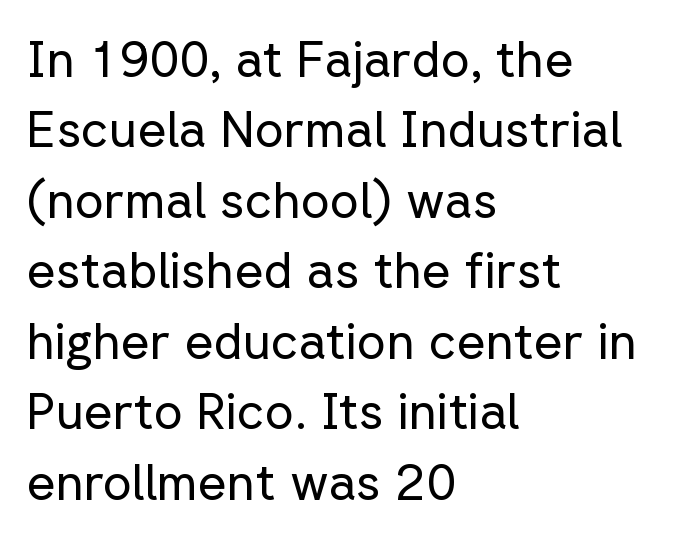
{"serif": "no", "italic": "no", "bold": "no", "weight": "regular", "width": "normal", "stroke_contrast": "low", "x_height": "medium", "monospaced": "no", "underline": "no", "align": "left", "line_spacing": "normal", "line_spacing_ratio": 1.41, "letter_spacing": "normal", "letter_spacing_em": 0.0, "glyph_px": 50}
